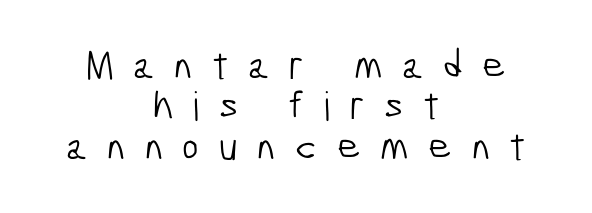
Lines of text with bare space underneath. Is the letter spacing exaggerated? Yes — the characters are pushed far apart. Does the leading feel generous? Not at all — it's pinched. The font family rendered here belongs to the sans-serif group.
